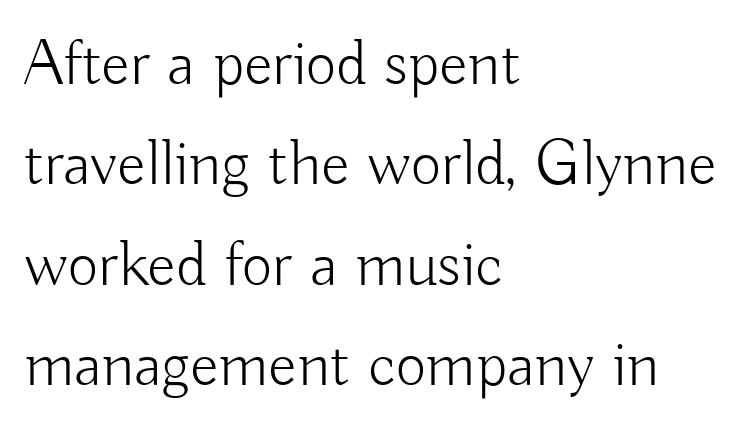
The image shows 66 px light sans-serif type, upright; set left-aligned, normal line spacing (1.52x), normal letter spacing, not underlined; low stroke contrast and a small x-height.
